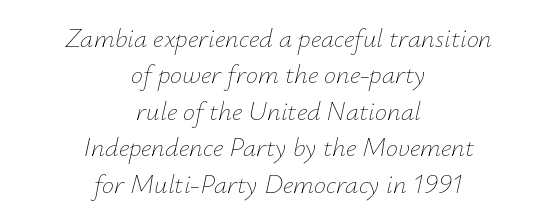
The strokes are not fattened; the text isn't bold. These lines sit exactly where default settings would place them. The rendering keeps characters at their native spacing. A bare baseline throughout the passage.
